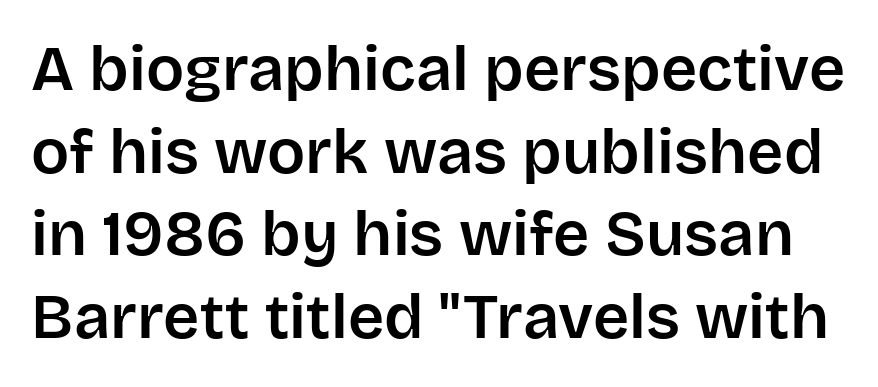
The image shows 63 px sans-serif type, upright; set normal line spacing (1.31x), normal letter spacing, not underlined; low stroke contrast and a large x-height.
